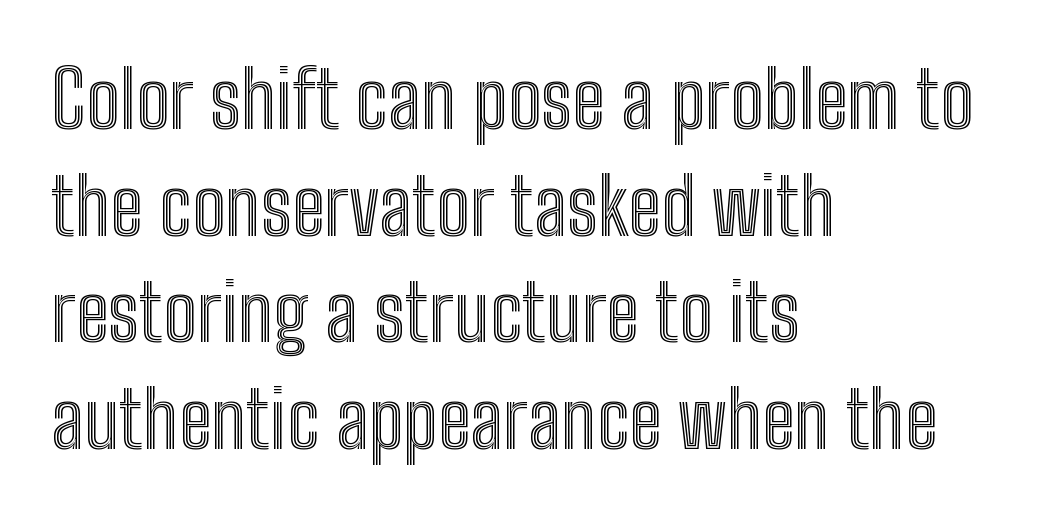
The image shows 79 px condensed type, upright; set left-aligned, normal line spacing (1.35x), normal letter spacing, not underlined; a medium x-height.
